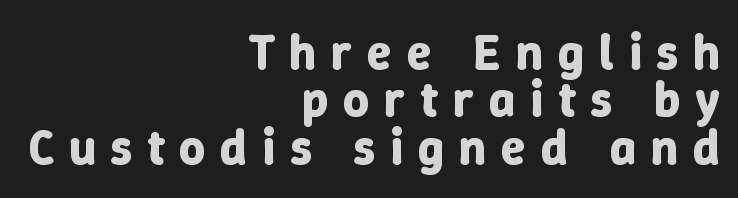
Q: Is the text bold? A: Yes.
Q: Is the text italic (slanted)? A: No, it is upright.
Q: Is the text underlined? A: No.
Q: How is the paragraph aligned? A: Right-aligned.
Q: Is the spacing between letters normal or unusually wide? A: Unusually wide.
Q: Is the spacing between lines tight, normal or loose? A: Tight.
Q: Width (condensed, normal, or wide)? A: Normal.
Q: Stroke contrast? A: Low.
Q: x-height? A: Medium.
Q: Monospaced? A: No.
